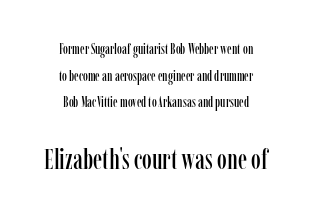
The image shows 28 px condensed serif type, upright; set centered, loose line spacing (1.9x), normal letter spacing, not underlined; the second (bottom) block is 2.0x larger; low stroke contrast and a medium x-height.
